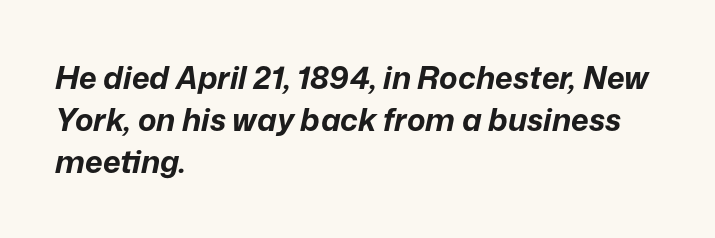
The image shows 31 px bold type, italic (leaning right); set left-aligned, normal line spacing (1.35x), normal letter spacing, not underlined; low stroke contrast and a medium x-height.
